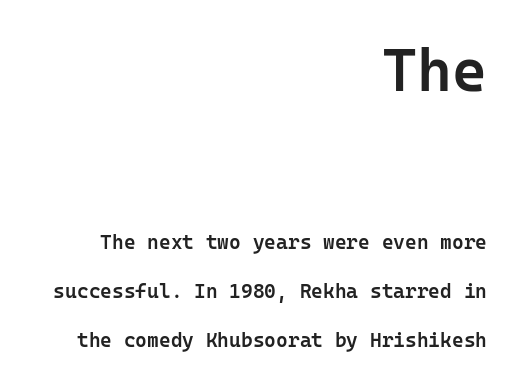
The image shows 60 px semibold sans-serif type, upright, monospaced; set right-aligned, loose line spacing (2.45x), normal letter spacing, not underlined; the first (top) block is 3.0x larger; low stroke contrast and a medium x-height.
